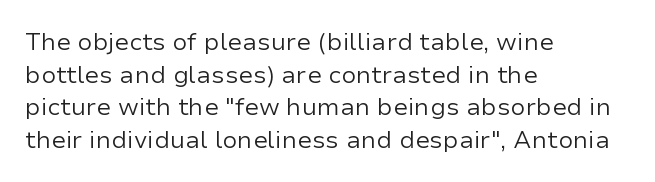
{"italic": "no", "bold": "no", "underline": "no", "align": "left", "line_spacing": "normal", "line_spacing_ratio": 1.36, "letter_spacing": "normal", "letter_spacing_em": 0.0, "glyph_px": 24}
